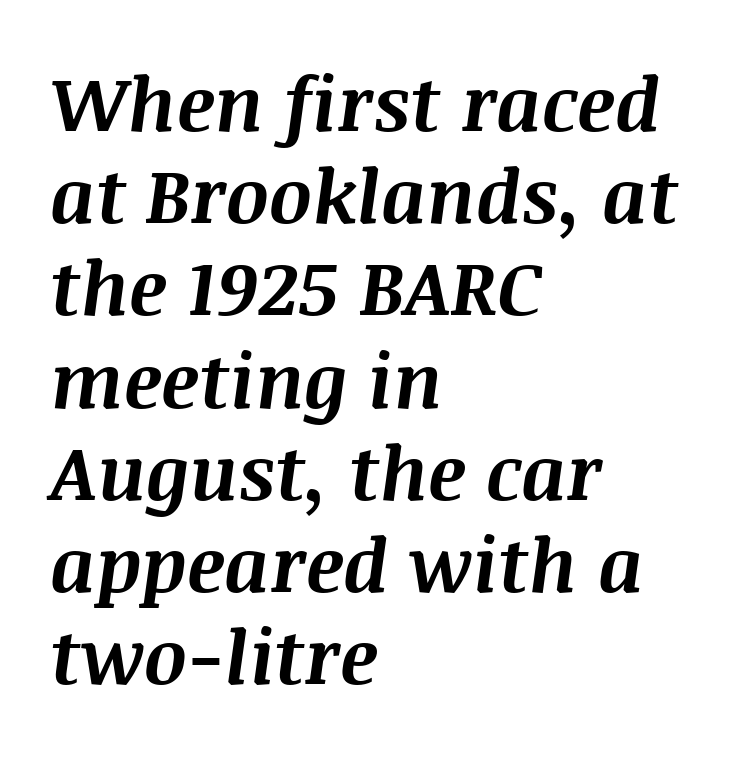
Q: Is the text bold? A: Yes.
Q: Is the text italic (slanted)? A: Yes, it leans right by about 8 degrees.
Q: Is the text underlined? A: No.
Q: How is the paragraph aligned? A: Left-aligned.
Q: Is the spacing between letters normal or unusually wide? A: Normal.
Q: Width (condensed, normal, or wide)? A: Normal.
Q: Stroke contrast? A: Medium.
Q: x-height? A: Large.
Q: Monospaced? A: No.
